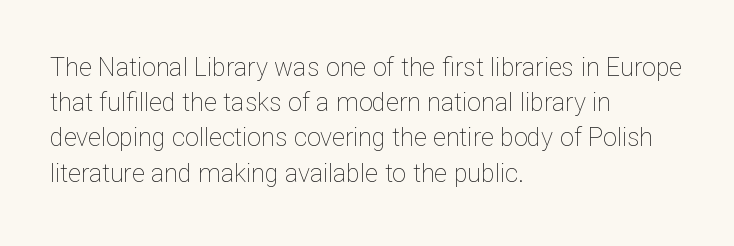
{"italic": "no", "bold": "no", "underline": "no", "align": "left", "line_spacing": "normal", "line_spacing_ratio": 1.41, "letter_spacing": "normal", "letter_spacing_em": 0.0, "glyph_px": 25}
